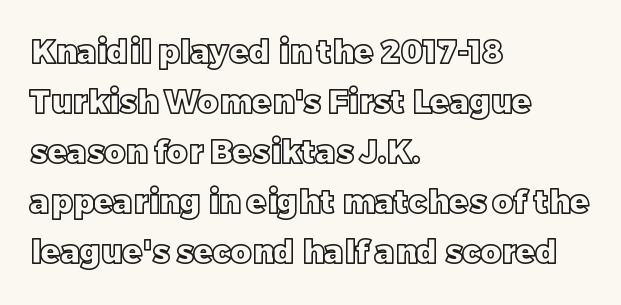
Q: Is the text italic (slanted)? A: No, it is upright.
Q: Is the text underlined? A: No.
Q: How is the paragraph aligned? A: Left-aligned.
Q: Is the spacing between letters normal or unusually wide? A: Normal.
Q: Is the spacing between lines tight, normal or loose? A: Normal.
Q: Width (condensed, normal, or wide)? A: Normal.
Q: x-height? A: Large.
Q: Monospaced? A: No.
